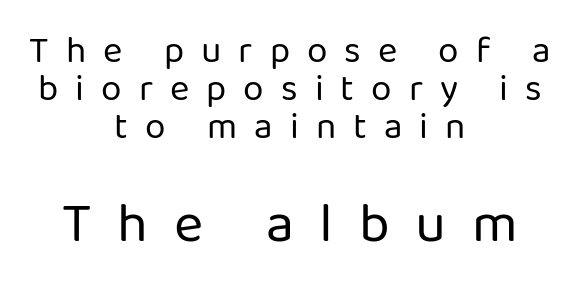
The letters in the lower block stand taller than those in the block above. A light-to-regular cut is what we see here. Descenders hang freely into open space. These lines are composed in type without serifs. Looks like regular typesetting: each glyph gets only the width it needs.
